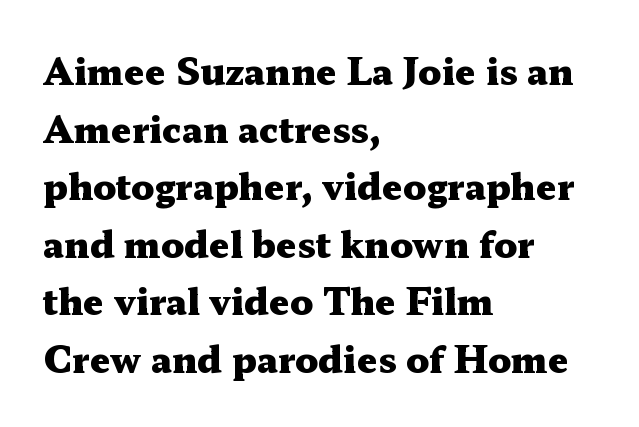
{"serif": "yes", "italic": "no", "bold": "yes", "weight": "heavy", "width": "wide", "stroke_contrast": "medium", "x_height": "medium", "monospaced": "no", "underline": "no", "align": "left", "line_spacing": "normal", "line_spacing_ratio": 1.6, "letter_spacing": "normal", "letter_spacing_em": 0.0, "glyph_px": 36}
